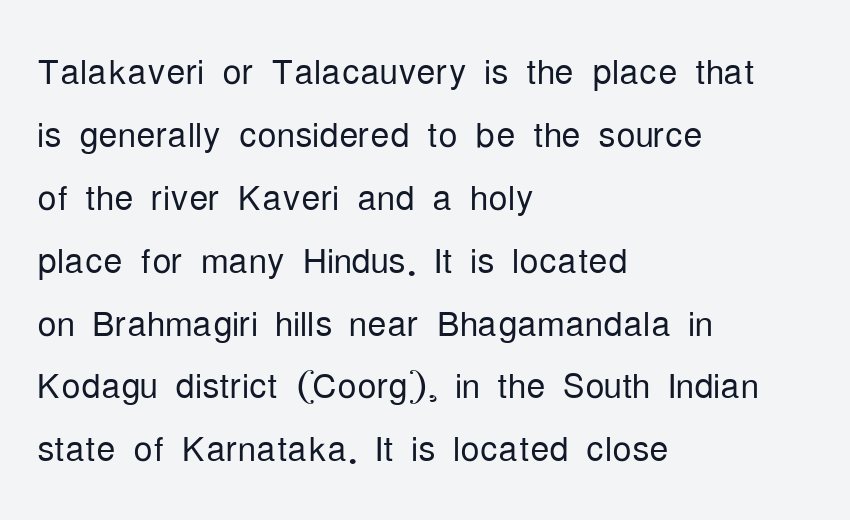
Q: Is the text bold? A: No.
Q: Is the text italic (slanted)? A: No, it is upright.
Q: Is the typeface a serif or a sans-serif typeface? A: Sans-serif.
Q: Is the text underlined? A: No.
Q: How is the paragraph aligned? A: Left-aligned.
Q: Is the spacing between letters normal or unusually wide? A: Normal.
Q: Is the spacing between lines tight, normal or loose? A: Normal.
Q: Width (condensed, normal, or wide)? A: Condensed.
Q: Stroke contrast? A: Low.
Q: x-height? A: Medium.
Q: Monospaced? A: No.
